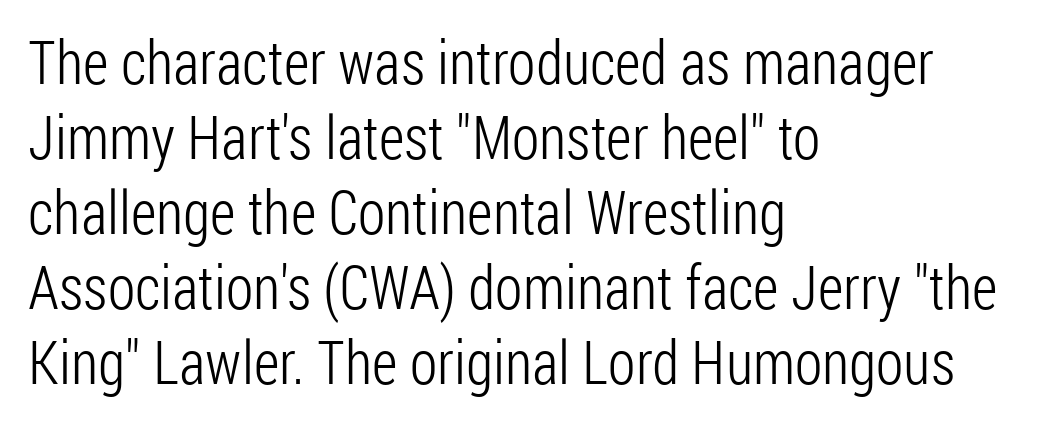
{"serif": "no", "italic": "no", "bold": "no", "weight": "light", "width": "condensed", "stroke_contrast": "low", "x_height": "medium", "monospaced": "no", "underline": "no", "align": "left", "line_spacing": "normal", "line_spacing_ratio": 1.25, "letter_spacing": "normal", "letter_spacing_em": 0.0, "glyph_px": 60}
